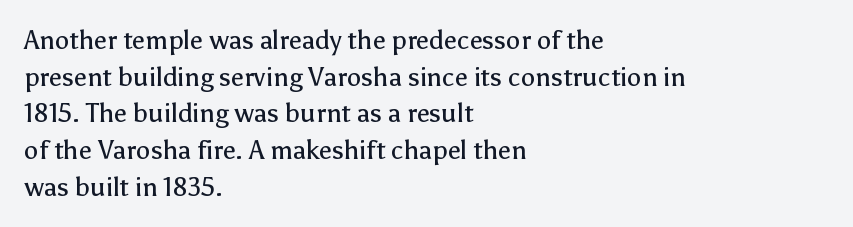
Q: Is the text bold? A: No.
Q: Is the text italic (slanted)? A: No, it is upright.
Q: Is the text underlined? A: No.
Q: How is the paragraph aligned? A: Left-aligned.
Q: Is the spacing between letters normal or unusually wide? A: Normal.
Q: Is the spacing between lines tight, normal or loose? A: Normal.
